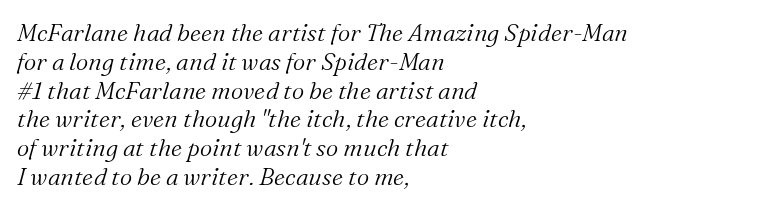
Q: Is the text bold? A: No.
Q: Is the text italic (slanted)? A: Yes, it leans right by about 16 degrees.
Q: Is the text underlined? A: No.
Q: How is the paragraph aligned? A: Left-aligned.
Q: Is the spacing between letters normal or unusually wide? A: Normal.
